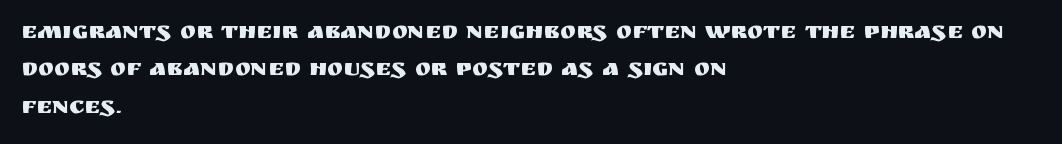
The image shows 24 px text type, upright; set left-aligned, normal line spacing (1.56x), normal letter spacing, not underlined.
